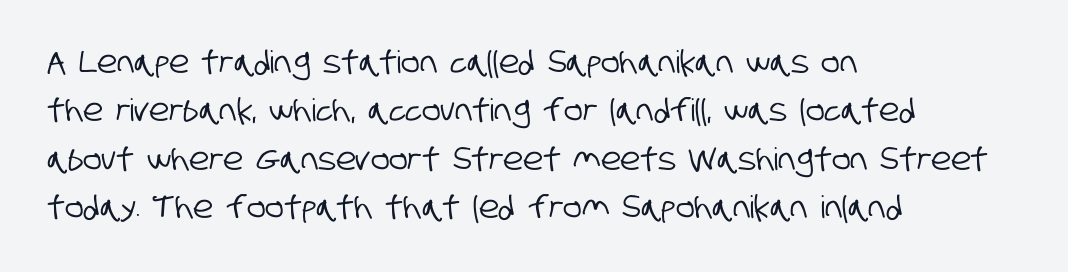
Think of a printed novel: that variable character pitch is what you see here. You can tell from the bare stems that sans-serif type was used. Here the glyphs are tracked normally, forming tight word shapes. Every row of glyphs begins at an identical x-position on the left. One glance says typical: line gaps are just what's usual. Underline: absent.
